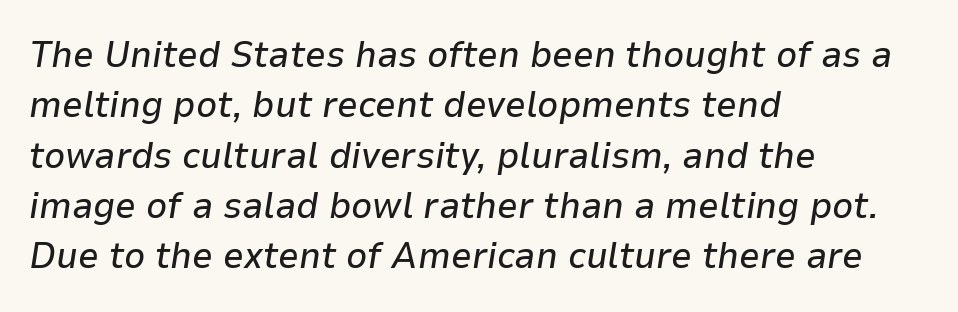
The image shows 37 px text type, italic (leaning right); set left-aligned, normal line spacing (1.36x), normal letter spacing, not underlined; low stroke contrast and a medium x-height.
